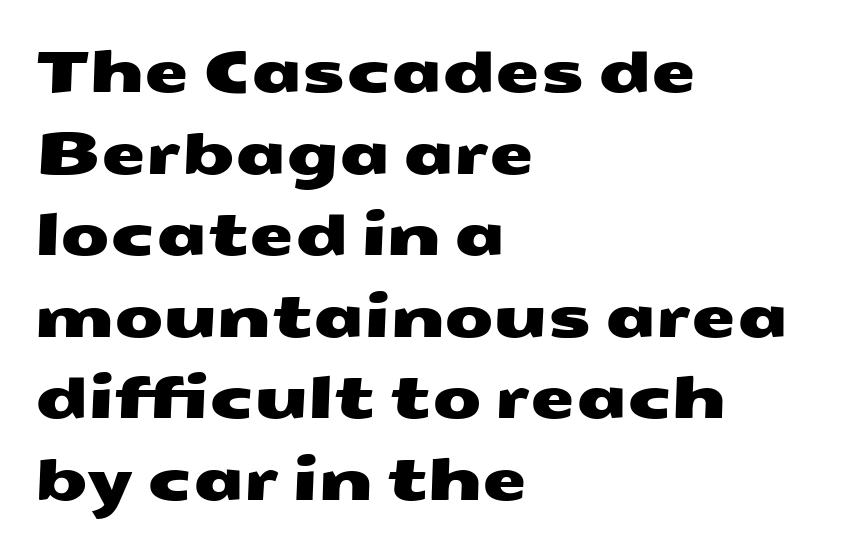
The image shows 57 px wide sans-serif type; set left-aligned, normal line spacing (1.43x), normal letter spacing, not underlined; medium stroke contrast and a medium x-height.
